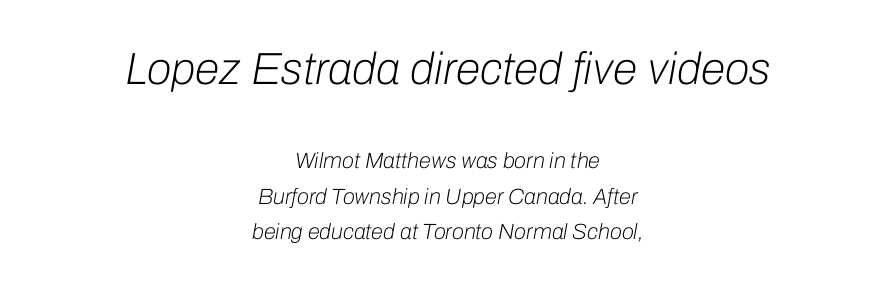
Q: Is the text bold? A: No.
Q: Is the text italic (slanted)? A: Yes, it leans right by about 10 degrees.
Q: Is the text underlined? A: No.
Q: How is the paragraph aligned? A: Centered.
Q: Is the spacing between letters normal or unusually wide? A: Normal.
Q: Is the spacing between lines tight, normal or loose? A: Normal.
Q: Which block of text is set in a larger size, the first (top) or the second (bottom)? A: The first (top) one.
Q: Width (condensed, normal, or wide)? A: Normal.
Q: Stroke contrast? A: Low.
Q: x-height? A: Medium.
Q: Monospaced? A: No.
